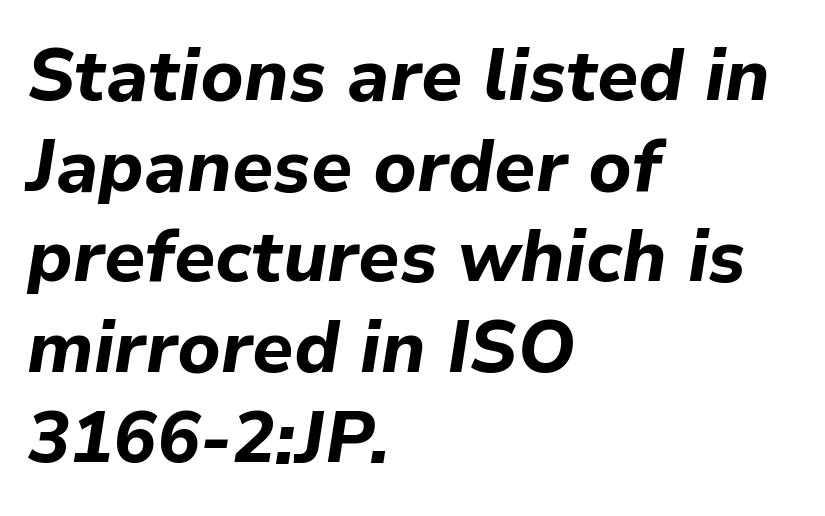
Notice how thick the strokes are: this is what a full bold looks like. Glance below the letters and you will spot only blank space. Does the lettering tilt? It does — this is italic. The gaps between neighbouring characters are ordinary and unremarkable.
